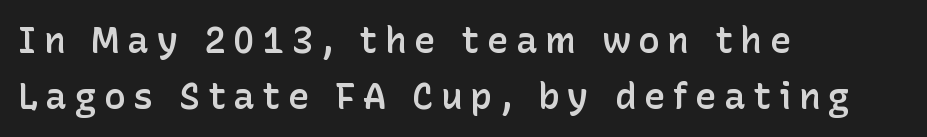
{"serif": "no", "italic": "no", "bold": "semi", "weight": "semibold", "width": "normal", "stroke_contrast": "low", "x_height": "medium", "monospaced": "no", "underline": "no", "align": "left", "line_spacing": "normal", "line_spacing_ratio": 1.56, "letter_spacing": "wide", "letter_spacing_em": 0.21, "glyph_px": 36}
